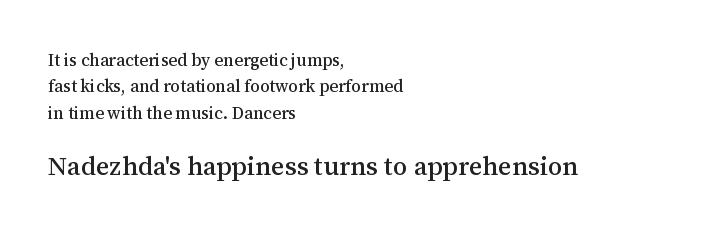
{"italic": "no", "underline": "no", "align": "left", "line_spacing": "normal", "line_spacing_ratio": 1.55, "letter_spacing": "normal", "letter_spacing_em": 0.0, "larger_block": "second", "size_ratio": 1.53, "glyph_px": 26}
